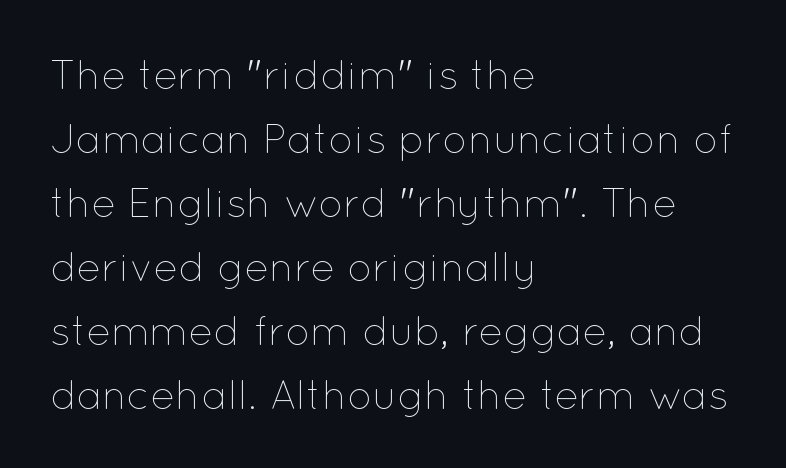
Note the varied advance widths — an 'i' is clearly narrower than an 'm'. The rag falls on the right side of this text block. The font's upright variant was chosen for this text. Observe the ordinary spacing: letters are neighbours, not strangers. A light-to-regular cut is what we see here. In terms of leading, this rendering sits right in the middle.
